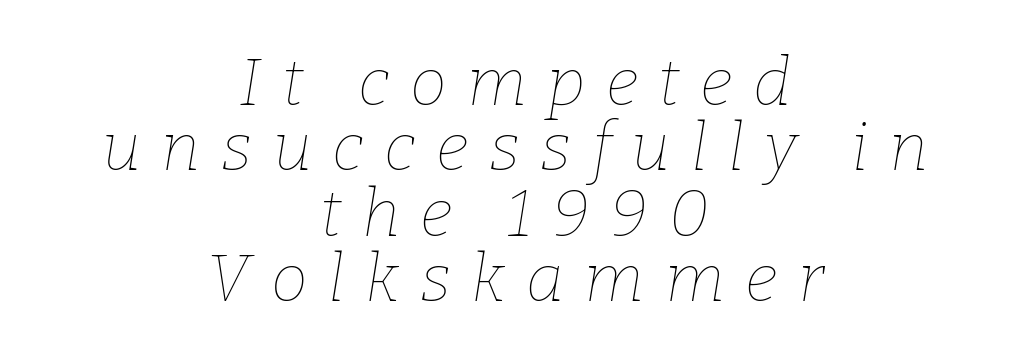
{"italic": "yes", "lean": "right", "slant_degrees": 9, "bold": "no", "weight": "thin", "width": "normal", "stroke_contrast": "low", "x_height": "medium", "monospaced": "no", "underline": "no", "align": "center", "line_spacing": "tight", "line_spacing_ratio": 0.99, "letter_spacing": "wide", "letter_spacing_em": 0.31, "glyph_px": 66}
